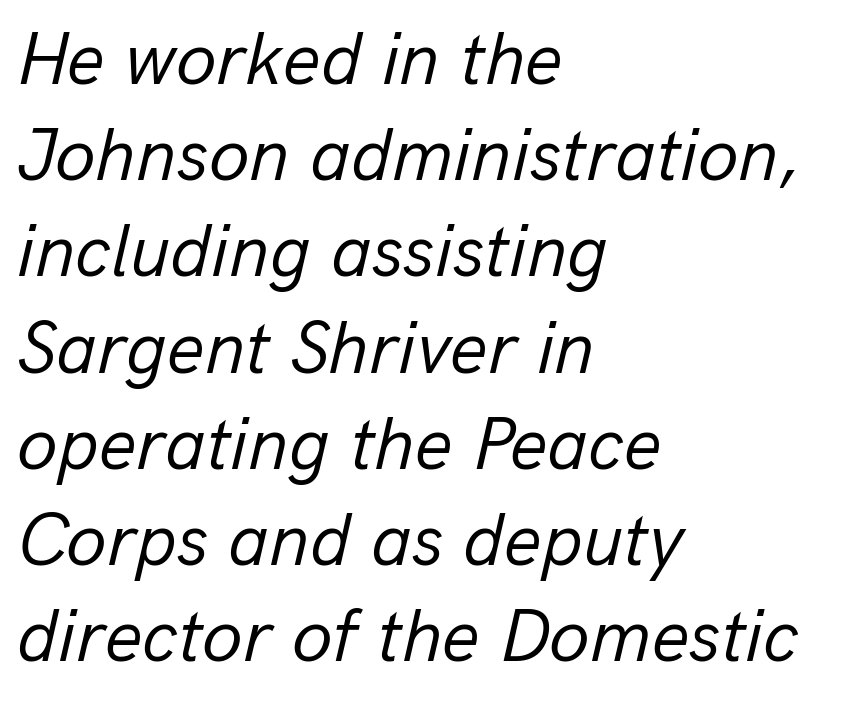
Q: Is the text bold? A: No.
Q: Is the text italic (slanted)? A: Yes, it leans right by about 13 degrees.
Q: Is the text underlined? A: No.
Q: How is the paragraph aligned? A: Left-aligned.
Q: Is the spacing between letters normal or unusually wide? A: Normal.
Q: Is the spacing between lines tight, normal or loose? A: Normal.
Q: Width (condensed, normal, or wide)? A: Normal.
Q: Stroke contrast? A: Low.
Q: x-height? A: Medium.
Q: Monospaced? A: No.
